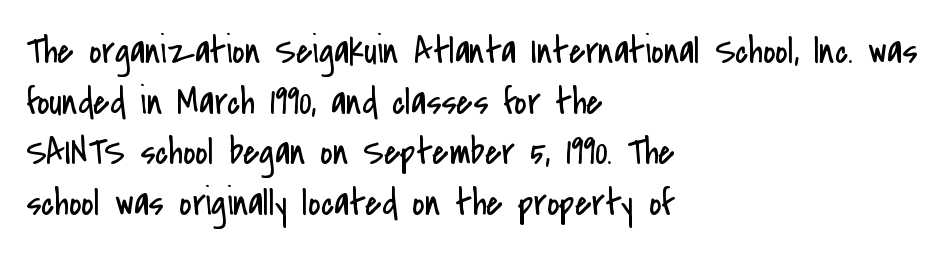
The image shows 38 px regular-weight, condensed sans-serif type, upright; set left-aligned, normal line spacing (1.33x), normal letter spacing, not underlined; low stroke contrast and a small x-height.
